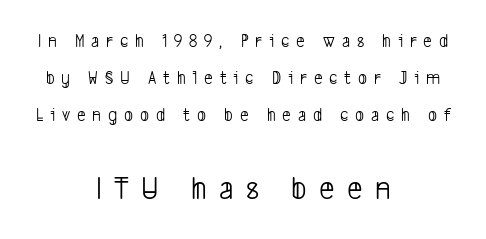
{"serif": "no", "bold": "no", "weight": "light", "width": "condensed", "stroke_contrast": "low", "x_height": "medium", "monospaced": "no", "underline": "no", "align": "center", "line_spacing": "loose", "line_spacing_ratio": 1.95, "letter_spacing": "wide", "letter_spacing_em": 0.36, "larger_block": "second", "size_ratio": 1.79, "glyph_px": 34}
